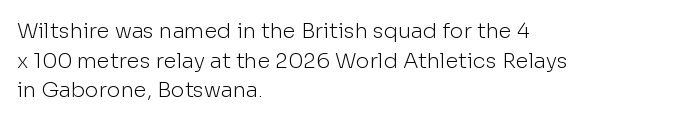
{"italic": "no", "bold": "no", "underline": "no", "align": "left", "line_spacing": "normal", "line_spacing_ratio": 1.41, "letter_spacing": "normal", "letter_spacing_em": 0.0, "glyph_px": 21}
